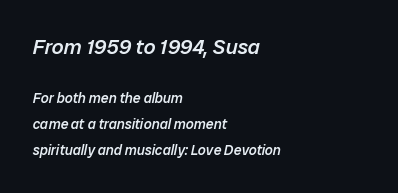
{"italic": "yes", "lean": "right", "slant_degrees": 12, "bold": "semi", "underline": "no", "align": "left", "line_spacing_ratio": 1.86, "letter_spacing": "normal", "letter_spacing_em": 0.0, "larger_block": "first", "size_ratio": 1.5, "glyph_px": 21}
